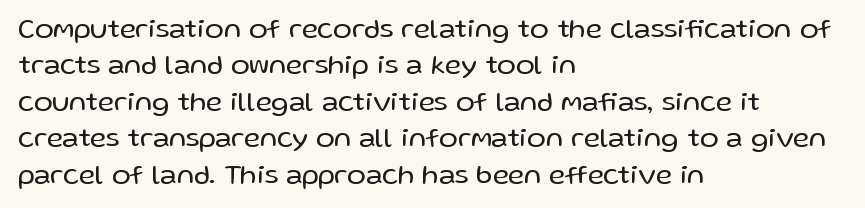
The image shows 28 px regular-weight sans-serif type, upright; set left-aligned, normal line spacing (1.3x), normal letter spacing, not underlined; low stroke contrast and a medium x-height.
